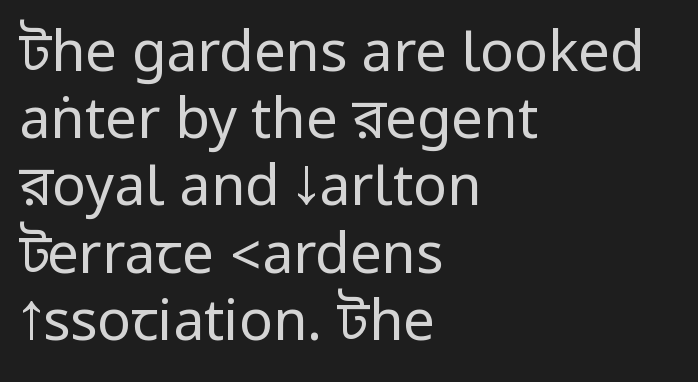
Q: Is the text bold? A: No.
Q: Is the text italic (slanted)? A: No, it is upright.
Q: Is the typeface a serif or a sans-serif typeface? A: Sans-serif.
Q: Is the text underlined? A: No.
Q: How is the paragraph aligned? A: Left-aligned.
Q: Is the spacing between letters normal or unusually wide? A: Normal.
Q: Width (condensed, normal, or wide)? A: Condensed.
Q: Stroke contrast? A: Low.
